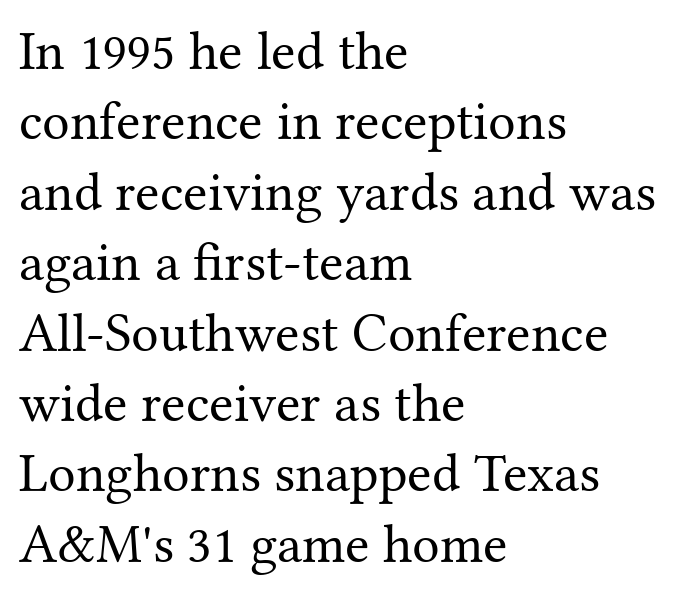
Rule under the text: the space is simply empty. This rendering leaves character spacing at its baseline value. When letters stand straight like this, we call the style roman or upright. Reading down the column, the eye jumps a familiar distance to each next line. Caption: face not bold, strokes unweighted. The rendering anchors every line to the left-hand side.
